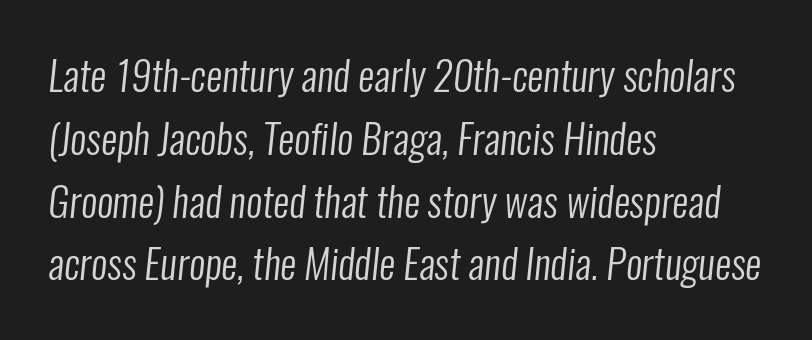
{"serif": "no", "bold": "no", "weight": "regular", "width": "condensed", "stroke_contrast": "low", "x_height": "medium", "monospaced": "no", "underline": "no", "align": "left", "line_spacing": "normal", "line_spacing_ratio": 1.57, "letter_spacing": "normal", "letter_spacing_em": 0.0, "glyph_px": 40}
